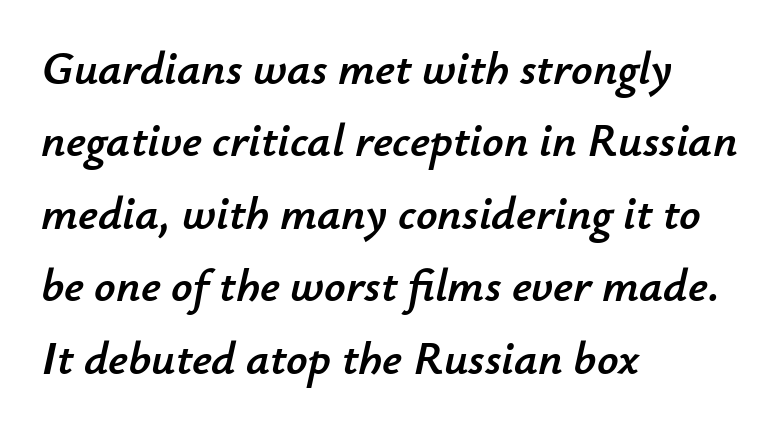
The image shows 47 px text type, italic (leaning right); set left-aligned, normal line spacing (1.54x), normal letter spacing, not underlined; low stroke contrast and a small x-height.
